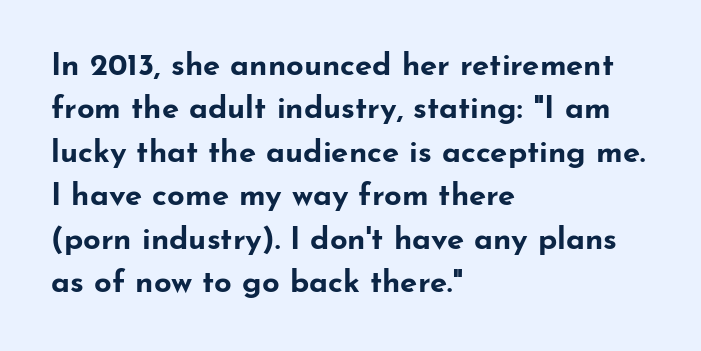
{"serif": "no", "italic": "no", "bold": "yes", "weight": "bold", "width": "wide", "stroke_contrast": "low", "x_height": "small", "monospaced": "no", "underline": "no", "align": "left", "line_spacing": "normal", "line_spacing_ratio": 1.4, "letter_spacing": "normal", "letter_spacing_em": 0.0, "glyph_px": 31}
